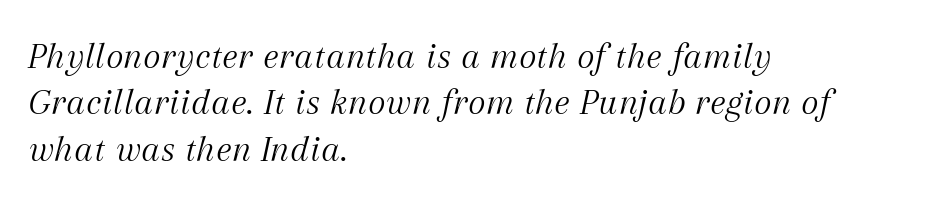
{"serif": "yes", "italic": "yes", "lean": "right", "slant_degrees": 12, "bold": "no", "weight": "light", "width": "normal", "stroke_contrast": "medium", "x_height": "medium", "monospaced": "no", "underline": "no", "align": "left", "line_spacing_ratio": 1.22, "letter_spacing": "normal", "letter_spacing_em": 0.0, "glyph_px": 38}
